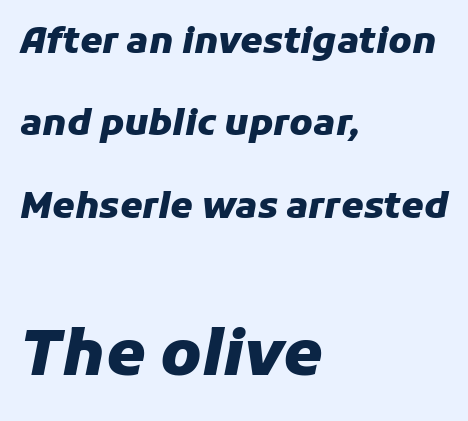
Summary of vertical rhythm: relaxed, with wide interline spacing. Notice how the passage keeps a crisp vertical edge on the left only. Note: smaller setting up top, larger setting below. The rendering uses natural spacing where letterforms have individual widths. Stroke thickness is high; the sample reads as a true bold.
